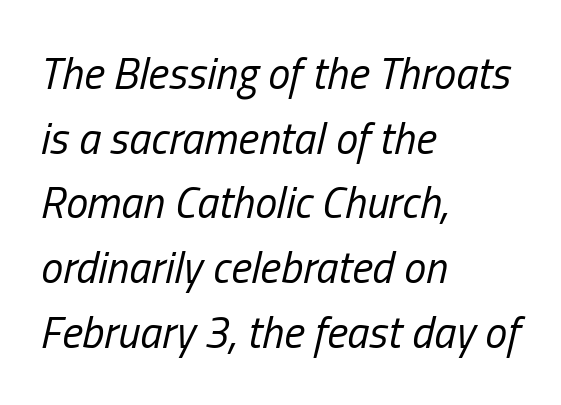
The image shows 44 px regular-weight, condensed type, italic (leaning right); set left-aligned, normal line spacing (1.47x), normal letter spacing, not underlined; low stroke contrast and a medium x-height.
